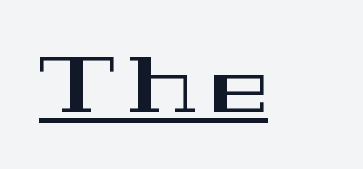
Q: Is the text italic (slanted)? A: No, it is upright.
Q: Is the typeface a serif or a sans-serif typeface? A: Serif.
Q: Is the text underlined? A: Yes.
Q: Width (condensed, normal, or wide)? A: Wide.
Q: Stroke contrast? A: High.
Q: x-height? A: Medium.
Q: Monospaced? A: No.
